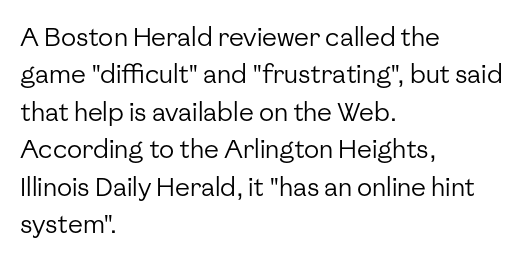
In CSS terms this would be text-align: left. Descenders are the only things crossing below the line. One glance says typical: line gaps are just what's usual. This is the regular roman posture of the typeface.
